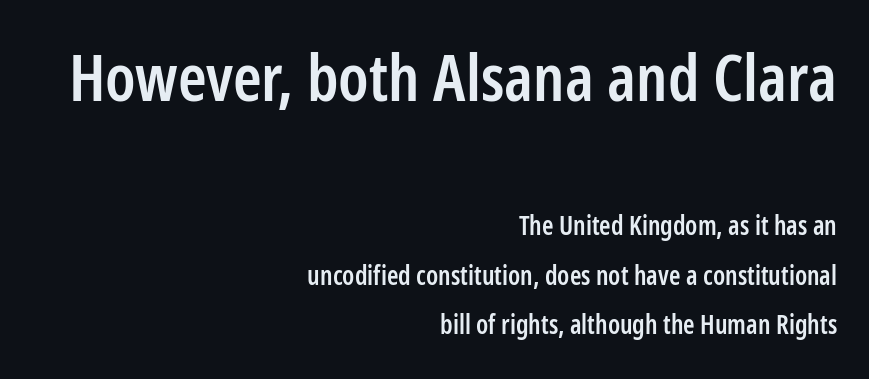
{"serif": "no", "italic": "no", "bold": "semi", "weight": "semibold", "width": "condensed", "stroke_contrast": "low", "x_height": "medium", "monospaced": "no", "underline": "no", "align": "right", "line_spacing": "loose", "line_spacing_ratio": 1.9, "letter_spacing": "normal", "letter_spacing_em": 0.0, "larger_block": "first", "size_ratio": 2.5, "glyph_px": 65}
